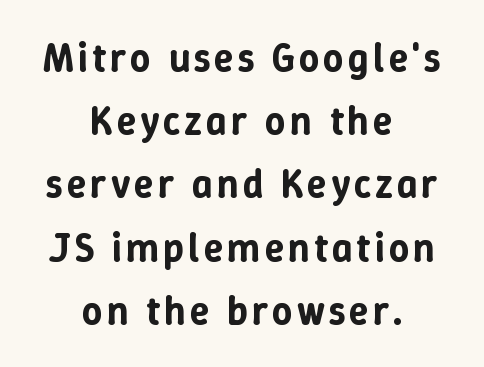
Think of a printed novel: that variable character pitch is what you see here. The compositor balanced each line on the midline. Reading down the column, the eye jumps a familiar distance to each next line. The space directly below the letters is spotless. The typography opts for an upright posture over an oblique one.
